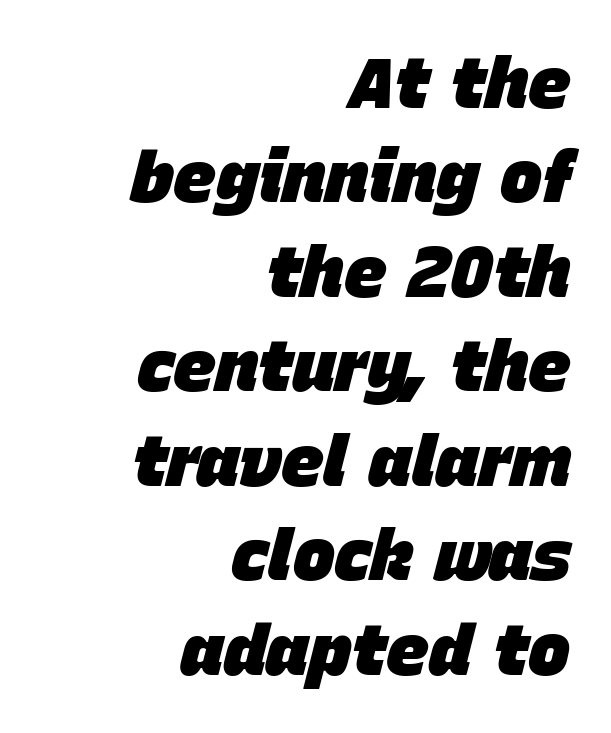
Every row of glyphs terminates at an identical x-position on the right. The space directly below the letters is spotless. A typesetter would call this zero additional tracking. Strong, thick strokes mark this as bold type.
